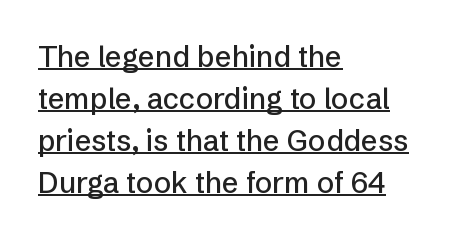
The face used here is proportionally spaced, like ordinary book or web type. Each new line begins a customary step beneath the previous one. Quick note: underline on. Characters follow at the spacing the type designer built in. A typesetter would label this face a sans. Ascenders rise straight up at ninety degrees.
